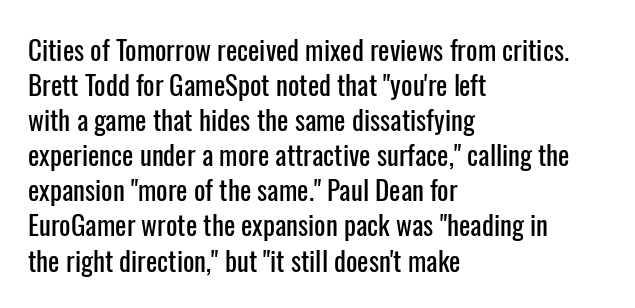
{"italic": "no", "underline": "no", "align": "left", "line_spacing": "normal", "line_spacing_ratio": 1.3, "letter_spacing": "normal", "letter_spacing_em": 0.0, "glyph_px": 27}
